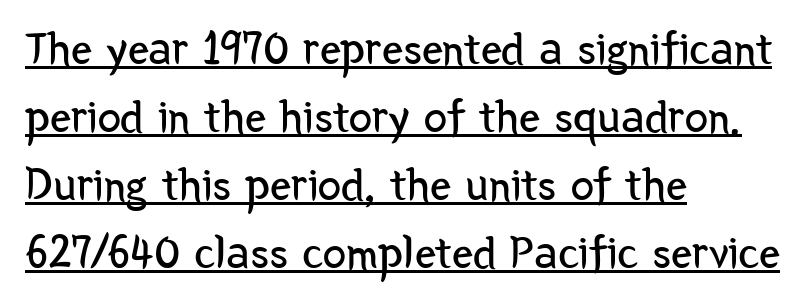
Q: Is the text bold? A: No.
Q: Is the text italic (slanted)? A: No, it is upright.
Q: Is the typeface a serif or a sans-serif typeface? A: Sans-serif.
Q: Is the text underlined? A: Yes.
Q: How is the paragraph aligned? A: Left-aligned.
Q: Is the spacing between letters normal or unusually wide? A: Normal.
Q: Is the spacing between lines tight, normal or loose? A: Normal.
Q: Width (condensed, normal, or wide)? A: Condensed.
Q: Stroke contrast? A: Low.
Q: x-height? A: Medium.
Q: Monospaced? A: No.
